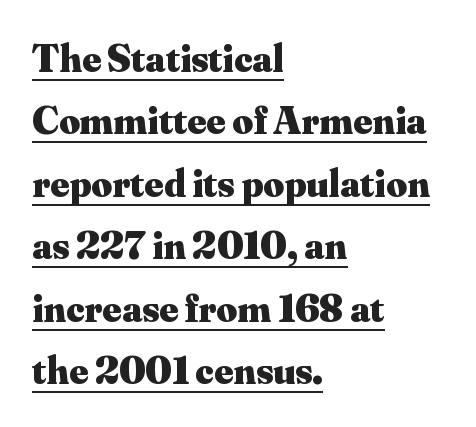
Q: Is the text bold? A: Yes.
Q: Is the text italic (slanted)? A: No, it is upright.
Q: Is the typeface a serif or a sans-serif typeface? A: Serif.
Q: Is the text underlined? A: Yes.
Q: How is the paragraph aligned? A: Left-aligned.
Q: Is the spacing between letters normal or unusually wide? A: Normal.
Q: Is the spacing between lines tight, normal or loose? A: Normal.
Q: Width (condensed, normal, or wide)? A: Normal.
Q: Stroke contrast? A: Medium.
Q: x-height? A: Small.
Q: Monospaced? A: No.
